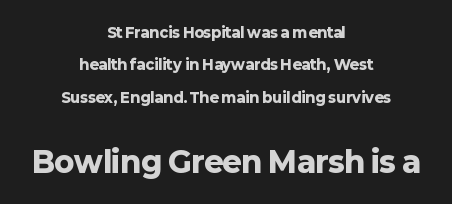
Q: Is the text bold? A: Yes.
Q: Is the text italic (slanted)? A: No, it is upright.
Q: Is the typeface a serif or a sans-serif typeface? A: Sans-serif.
Q: Is the text underlined? A: No.
Q: How is the paragraph aligned? A: Centered.
Q: Is the spacing between letters normal or unusually wide? A: Normal.
Q: Is the spacing between lines tight, normal or loose? A: Loose.
Q: Which block of text is set in a larger size, the first (top) or the second (bottom)? A: The second (bottom) one.
Q: Width (condensed, normal, or wide)? A: Normal.
Q: Stroke contrast? A: Low.
Q: x-height? A: Medium.
Q: Monospaced? A: No.
